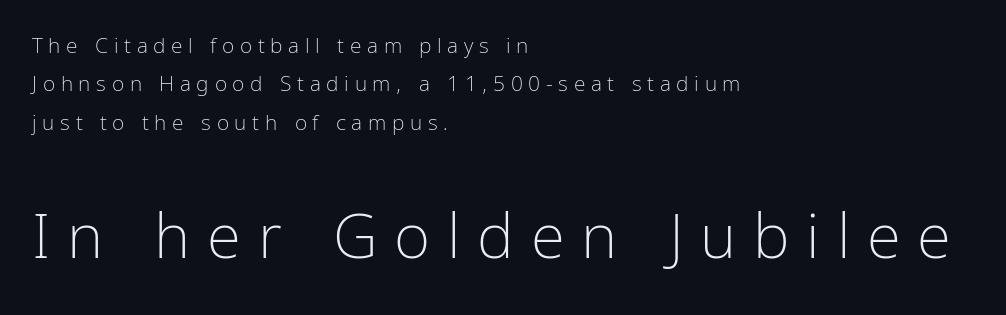
Character widths vary here, with narrow letters taking less room than wide ones. No chunkiness to these letters — they're not bold. Only glyphs here, with clear space below each row. Note: smaller setting up top, larger setting below. Does the lettering tilt? It doesn't — this is upright. Look at the bottom of the vertical strokes: they stop flat, with no serifs.
